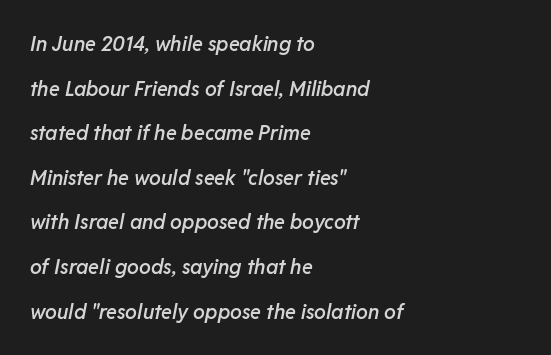
The image shows 20 px text type, italic (leaning right); set left-aligned, loose line spacing (2.23x), normal letter spacing, not underlined.
